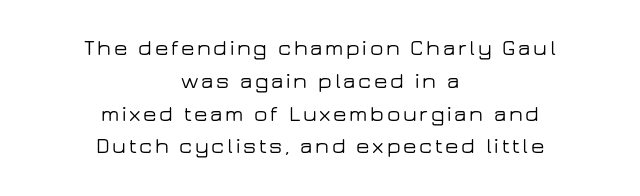
{"italic": "no", "underline": "no", "align": "center", "line_spacing": "normal", "line_spacing_ratio": 1.49, "glyph_px": 22}
